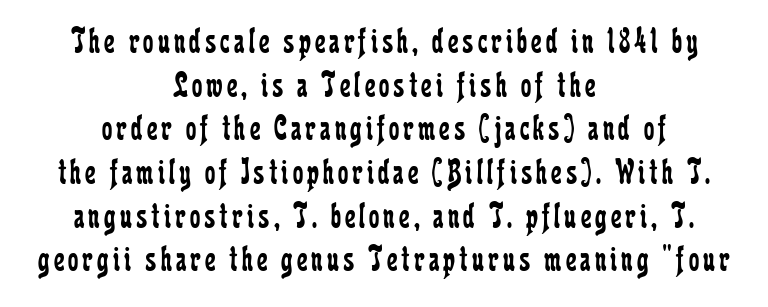
Each letter keeps its own natural width here, so spacing adapts to shape. The glyphs in this specimen are seriffed. No chunkiness to these letters — they're not bold. Alignment: centered. Underlining? Definitely not there.
